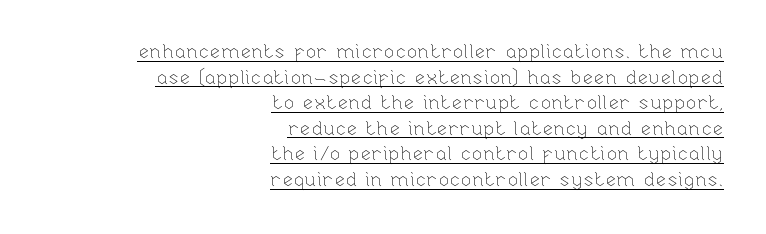
The rows are spaced the way most documents space them. Does a line run under the words? Yes, clearly. The face looks like a standard text weight, possibly lighter. Visually the block forms a straight wall on the right and a jagged coastline on the left. Rendered with straight, roman letterforms.
